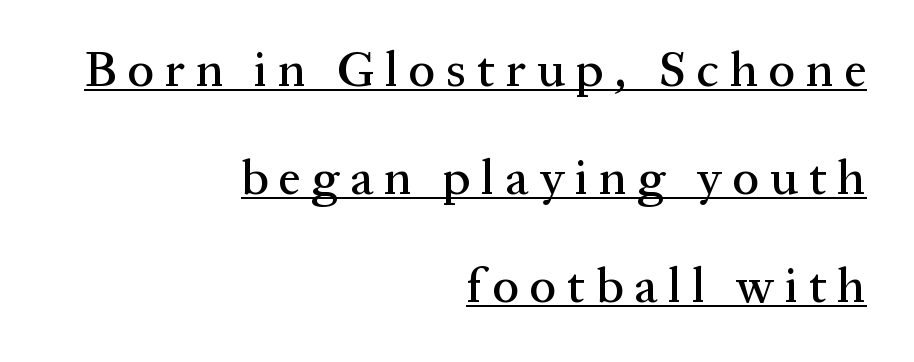
The image shows 49 px serif type, upright; set right-aligned, loose line spacing (2.2x), unusually wide letter spacing (+0.22 em), underlined; medium stroke contrast and a medium x-height.
